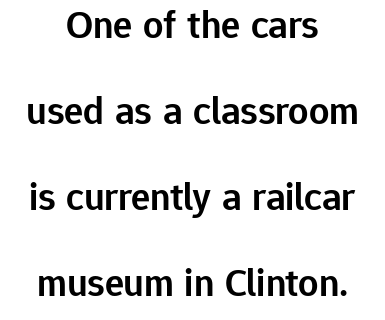
The image shows 40 px semibold sans-serif type, upright; set centered, loose line spacing (2.15x), normal letter spacing, not underlined; low stroke contrast and a medium x-height.
